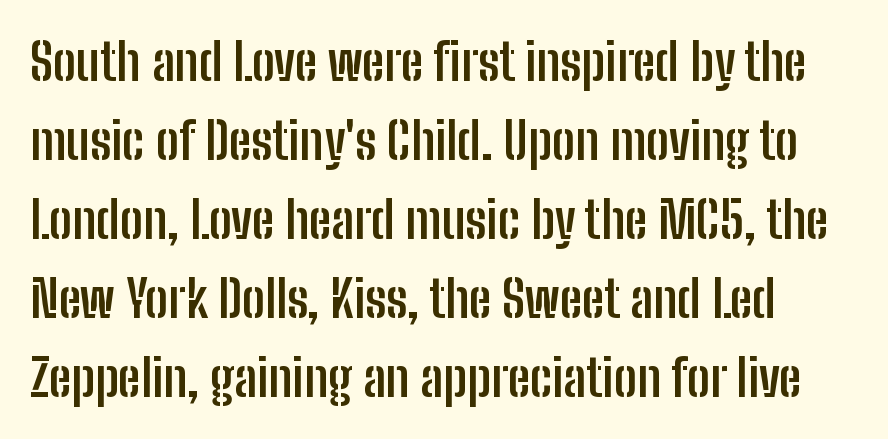
Q: Is the text bold? A: Yes.
Q: Is the text italic (slanted)? A: No, it is upright.
Q: Is the typeface a serif or a sans-serif typeface? A: Sans-serif.
Q: Is the text underlined? A: No.
Q: Is the spacing between letters normal or unusually wide? A: Normal.
Q: Is the spacing between lines tight, normal or loose? A: Normal.
Q: Width (condensed, normal, or wide)? A: Condensed.
Q: Stroke contrast? A: Low.
Q: x-height? A: Medium.
Q: Monospaced? A: No.
